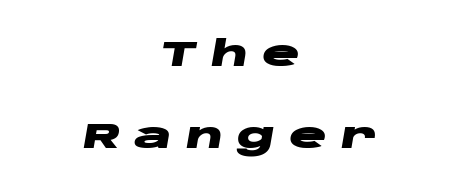
Q: Is the text bold? A: Yes.
Q: Is the text italic (slanted)? A: Yes, it leans right by about 10 degrees.
Q: Is the text underlined? A: No.
Q: How is the paragraph aligned? A: Centered.
Q: Is the spacing between letters normal or unusually wide? A: Unusually wide.
Q: Is the spacing between lines tight, normal or loose? A: Loose.
Q: Width (condensed, normal, or wide)? A: Wide.
Q: Stroke contrast? A: Low.
Q: x-height? A: Large.
Q: Monospaced? A: No.
